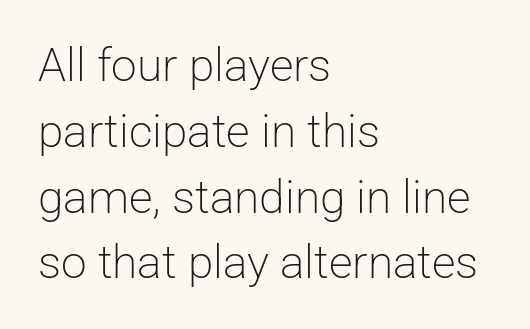
The image shows 46 px light sans-serif type, upright; set left-aligned, normal line spacing (1.43x), normal letter spacing, not underlined; low stroke contrast and a medium x-height.
